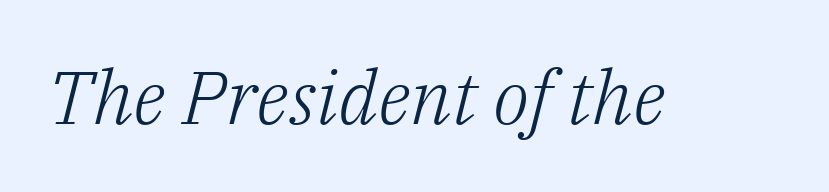
Caption: standard tracking, unaltered. Examine the stroke ends and you'll spot serifs. Looks like regular typesetting: each glyph gets only the width it needs. Ink coverage per letter is moderate at most. The gap between lines stays unmarked. The typography opts for an oblique posture over an upright one.
